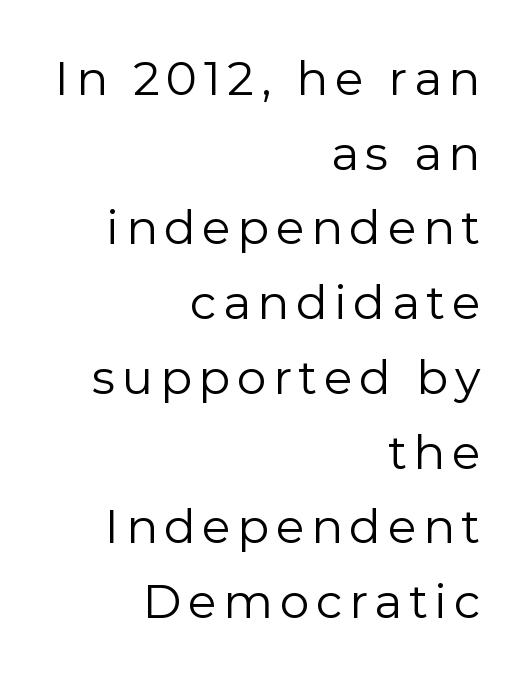
The rows are spaced the way most documents space them. The specimen omits any rule beneath the text block's lines. The weight tops out at a normal text grade. Rendered with straight, roman letterforms. Compared with a flush-left layout, this one pins lines to the opposite, right side. A typesetter would call this proportional, since set widths differ per character.
